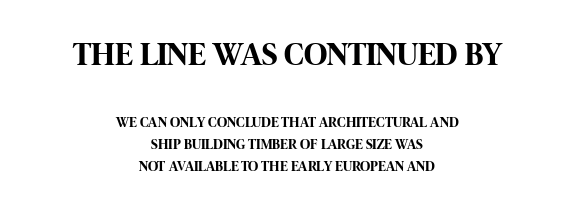
{"serif": "no", "italic": "no", "bold": "yes", "weight": "bold", "width": "condensed", "stroke_contrast": "high", "x_height": "large", "monospaced": "no", "underline": "no", "align": "center", "line_spacing": "normal", "line_spacing_ratio": 1.55, "letter_spacing": "normal", "letter_spacing_em": 0.0, "larger_block": "first", "size_ratio": 2.29, "glyph_px": 32}
